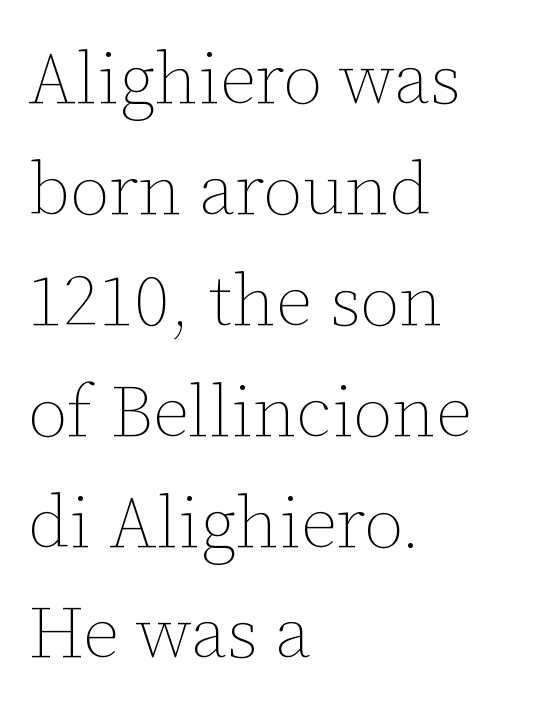
Caption: face not bold, strokes unweighted. Style check: upright. A typesetter would call this zero additional tracking. Notice how descenders clear the ascenders below comfortably — that's standard leading. The passage is arranged the way most books set body copy — flush left.
